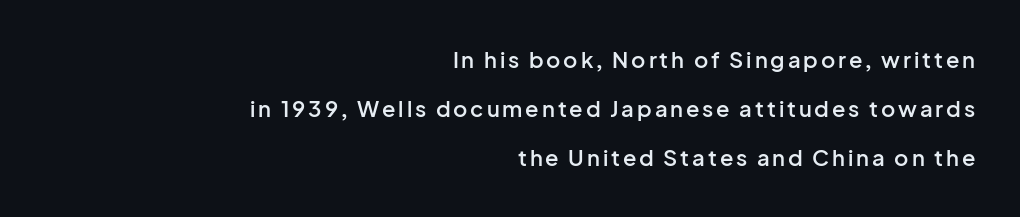
The image shows 22 px text type, upright; set right-aligned, loose line spacing (2.23x), not underlined.
